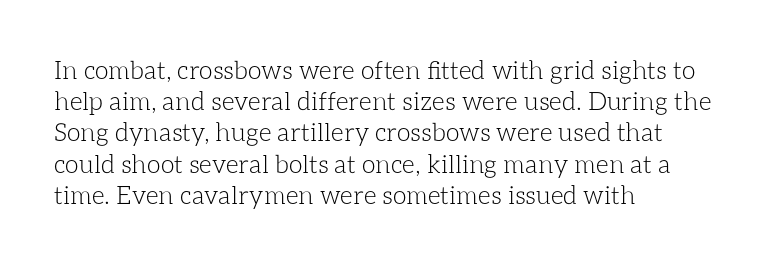
The image shows 25 px text type, upright; set left-aligned, normal line spacing (1.25x), normal letter spacing, not underlined.
